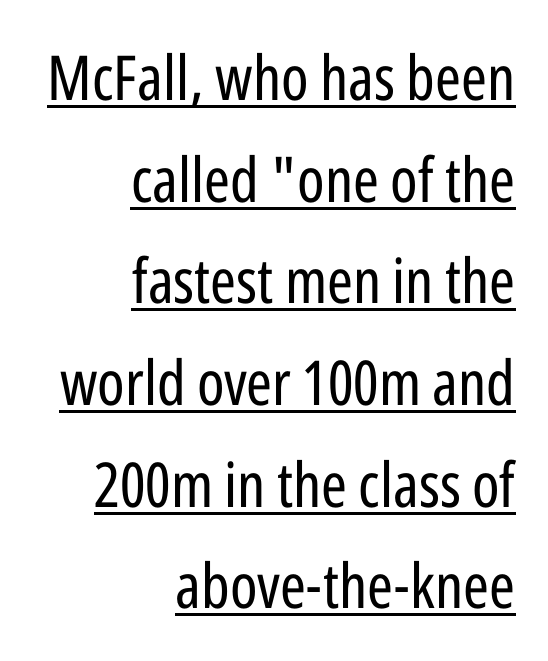
{"serif": "no", "italic": "no", "bold": "no", "weight": "regular", "width": "condensed", "stroke_contrast": "low", "x_height": "medium", "monospaced": "no", "underline": "yes", "align": "right", "line_spacing": "normal", "line_spacing_ratio": 1.64, "letter_spacing": "normal", "letter_spacing_em": 0.0, "glyph_px": 62}
